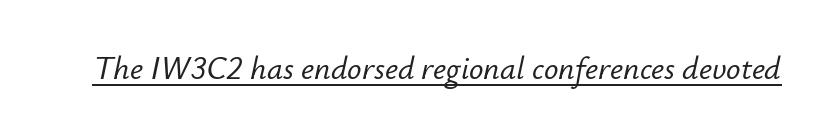
{"italic": "yes", "lean": "right", "slant_degrees": 12, "width": "normal", "stroke_contrast": "low", "x_height": "small", "monospaced": "no", "underline": "yes", "letter_spacing": "normal", "letter_spacing_em": 0.0, "glyph_px": 32}
